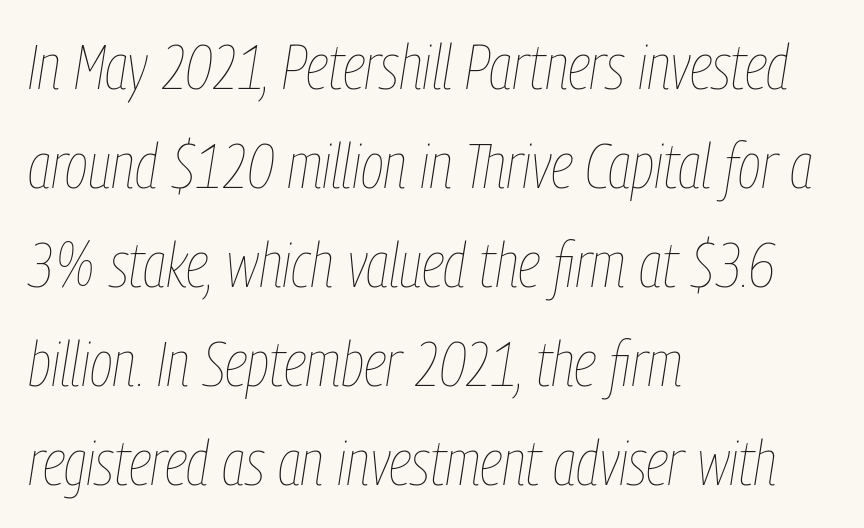
These lines stack with their left ends in a neat column. The passage shown is typed in a proportional face where columns would drift. Evenly set lines give the paragraph a standard silhouette. The text carries the slant typical of an italic or oblique font.
